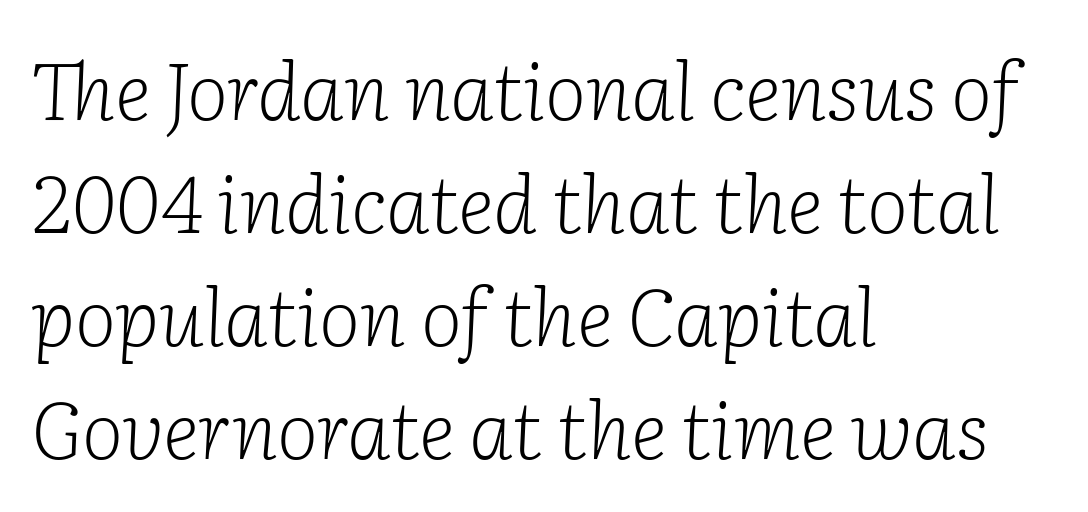
The rendering uses natural spacing where letterforms have individual widths. Teacher's note: observe the even left margin — that is flush-left alignment. There is no visible air inserted between adjacent glyphs. Successive baselines arrive at the customary interval. The letterforms sit at book weight or below. Check the space under the baseline: it is left empty.
